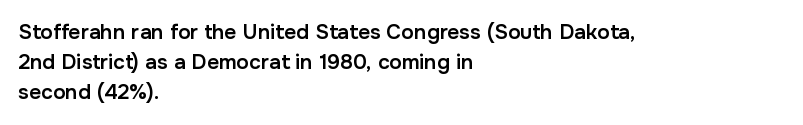
{"italic": "no", "bold": "semi", "underline": "no", "align": "left", "line_spacing": "normal", "line_spacing_ratio": 1.44, "letter_spacing": "normal", "letter_spacing_em": 0.0, "glyph_px": 21}
